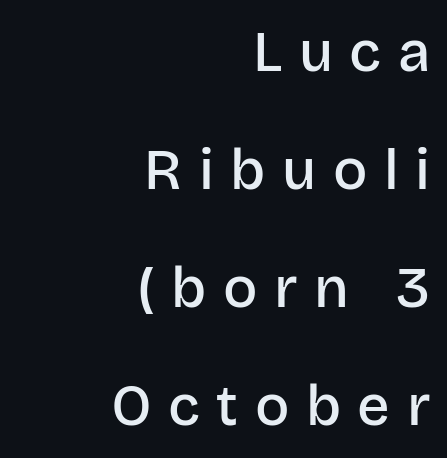
Q: Is the text bold? A: Semi-bold.
Q: Is the text italic (slanted)? A: No, it is upright.
Q: Is the typeface a serif or a sans-serif typeface? A: Sans-serif.
Q: Is the text underlined? A: No.
Q: How is the paragraph aligned? A: Right-aligned.
Q: Is the spacing between letters normal or unusually wide? A: Unusually wide.
Q: Is the spacing between lines tight, normal or loose? A: Loose.
Q: Width (condensed, normal, or wide)? A: Normal.
Q: Stroke contrast? A: Low.
Q: x-height? A: Large.
Q: Monospaced? A: No.
